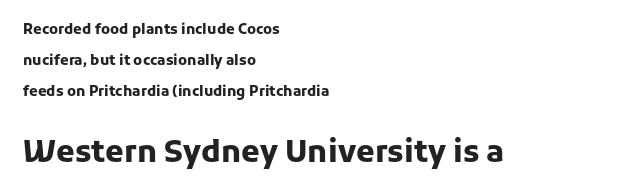
{"serif": "no", "italic": "no", "bold": "yes", "weight": "heavy", "width": "normal", "stroke_contrast": "low", "x_height": "medium", "monospaced": "no", "underline": "no", "align": "left", "line_spacing": "loose", "line_spacing_ratio": 2.2, "letter_spacing": "normal", "letter_spacing_em": 0.0, "larger_block": "second", "size_ratio": 2.14, "glyph_px": 30}
